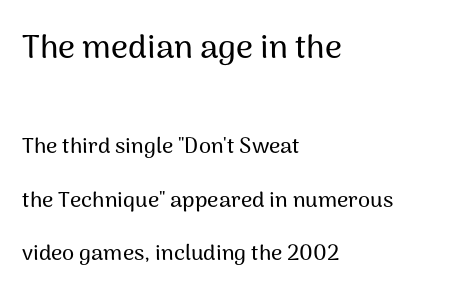
The image shows 33 px sans-serif type, upright; set left-aligned, loose line spacing (2.44x), normal letter spacing, not underlined; the first (top) block is 1.5x larger; medium stroke contrast and a medium x-height.
